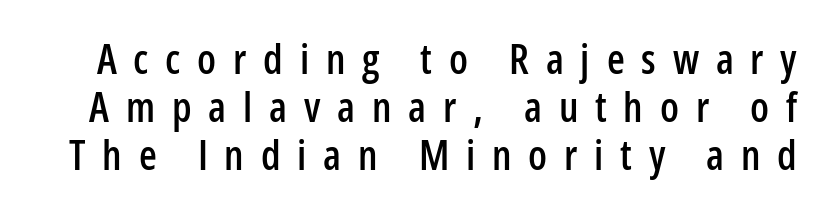
Q: Is the text italic (slanted)? A: No, it is upright.
Q: Is the typeface a serif or a sans-serif typeface? A: Sans-serif.
Q: Is the text underlined? A: No.
Q: Is the spacing between letters normal or unusually wide? A: Unusually wide.
Q: Width (condensed, normal, or wide)? A: Condensed.
Q: Stroke contrast? A: Low.
Q: x-height? A: Medium.
Q: Monospaced? A: No.
